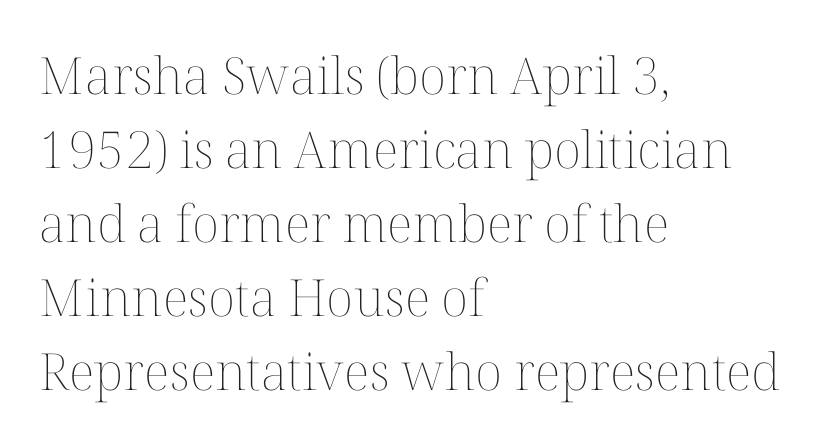
Q: Is the text bold? A: No.
Q: Is the text italic (slanted)? A: No, it is upright.
Q: Is the text underlined? A: No.
Q: How is the paragraph aligned? A: Left-aligned.
Q: Is the spacing between letters normal or unusually wide? A: Normal.
Q: Is the spacing between lines tight, normal or loose? A: Normal.
Q: Width (condensed, normal, or wide)? A: Normal.
Q: Stroke contrast? A: Medium.
Q: x-height? A: Medium.
Q: Monospaced? A: No.
